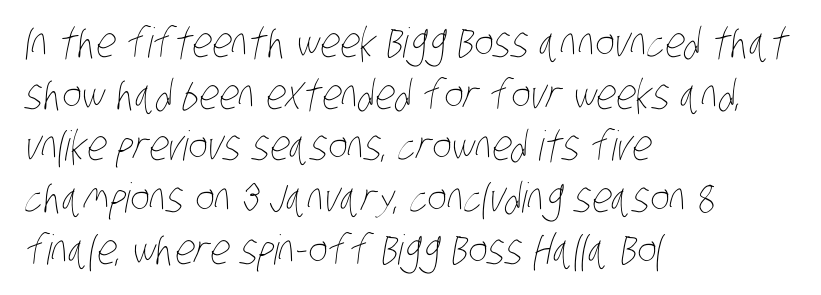
Q: Is the text bold? A: No.
Q: Is the text underlined? A: No.
Q: How is the paragraph aligned? A: Left-aligned.
Q: Is the spacing between letters normal or unusually wide? A: Normal.
Q: Is the spacing between lines tight, normal or loose? A: Normal.
Q: Width (condensed, normal, or wide)? A: Condensed.
Q: Stroke contrast? A: Low.
Q: x-height? A: Large.
Q: Monospaced? A: No.
